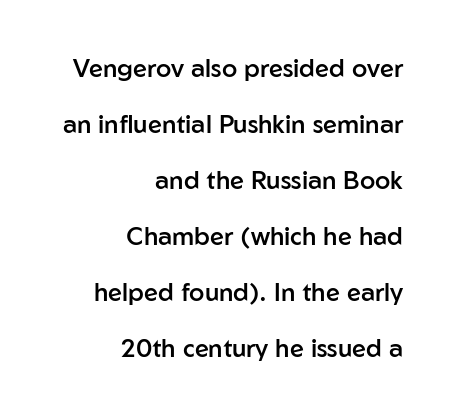
Visually the block forms a straight wall on the right and a jagged coastline on the left. The face used here is a semibold: visibly heavier than regular, lighter than bold. Nobody drew a line under any word here. Characters remain perfectly vertical along every line.
